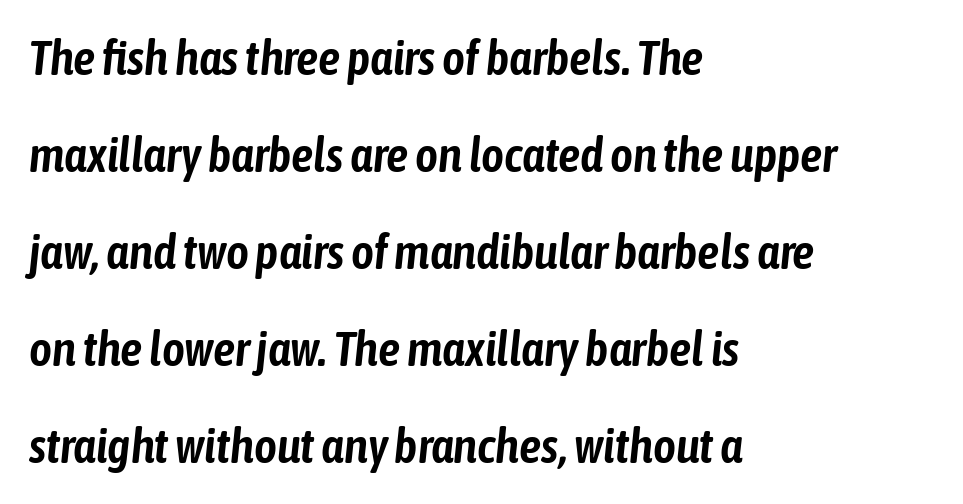
{"italic": "yes", "lean": "right", "slant_degrees": 6, "width": "condensed", "stroke_contrast": "low", "x_height": "medium", "monospaced": "no", "underline": "no", "align": "left", "line_spacing": "loose", "line_spacing_ratio": 1.98, "letter_spacing": "normal", "letter_spacing_em": 0.0, "glyph_px": 49}
